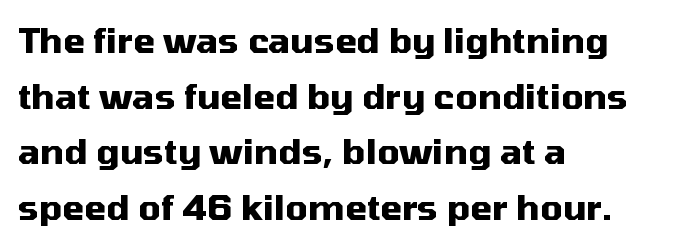
The image shows 35 px heavy sans-serif type, upright; set left-aligned, normal line spacing (1.59x), normal letter spacing, not underlined; medium stroke contrast and a medium x-height.
